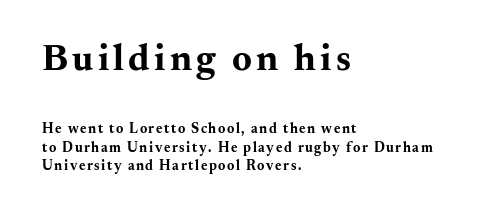
Q: Is the text bold? A: Yes.
Q: Is the text italic (slanted)? A: No, it is upright.
Q: Is the typeface a serif or a sans-serif typeface? A: Serif.
Q: Is the text underlined? A: No.
Q: How is the paragraph aligned? A: Left-aligned.
Q: Is the spacing between lines tight, normal or loose? A: Normal.
Q: Which block of text is set in a larger size, the first (top) or the second (bottom)? A: The first (top) one.
Q: Width (condensed, normal, or wide)? A: Wide.
Q: Stroke contrast? A: Medium.
Q: x-height? A: Small.
Q: Monospaced? A: No.
